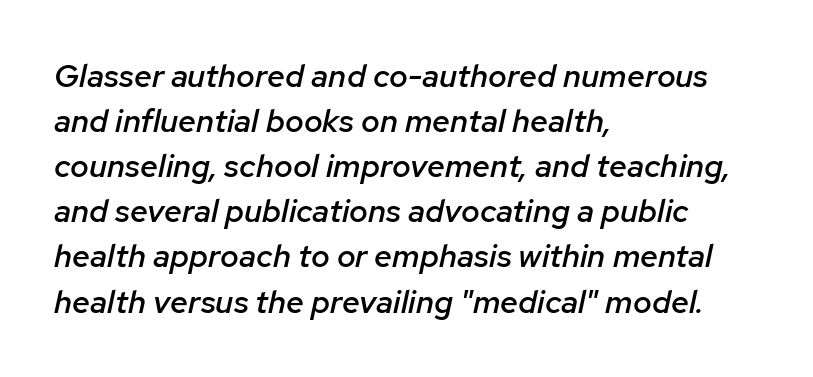
The image shows 32 px semibold type, italic (leaning right); set left-aligned, normal line spacing (1.41x), normal letter spacing, not underlined; low stroke contrast and a medium x-height.
